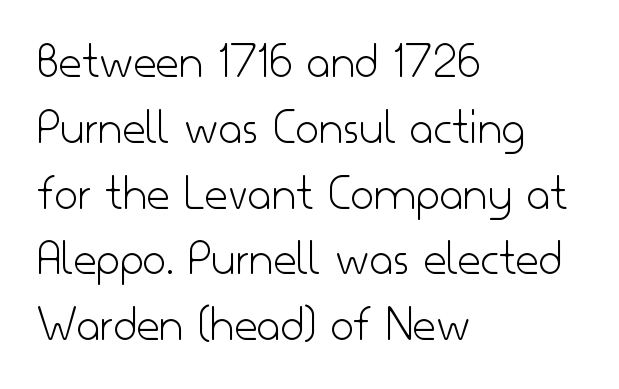
How are the letters spaced? Ordinarily, with no added tracking. The text block is weighted toward the left margin, trailing off unevenly rightward. Style check: upright. Leading matches the norm, producing a regular column. Proportional: the letters do not fall into vertical columns.
